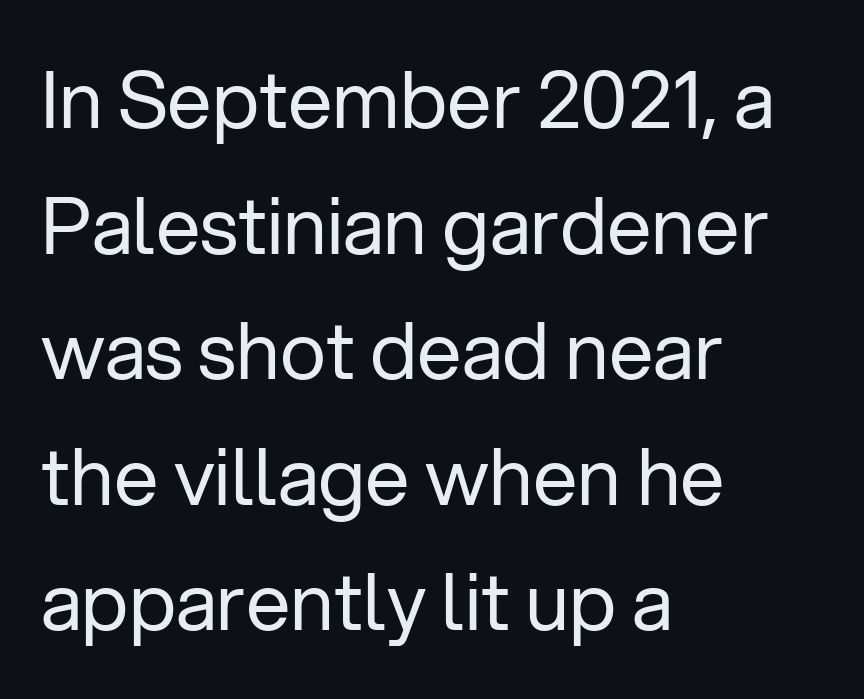
Q: Is the text bold? A: No.
Q: Is the text italic (slanted)? A: No, it is upright.
Q: Is the typeface a serif or a sans-serif typeface? A: Sans-serif.
Q: Is the text underlined? A: No.
Q: How is the paragraph aligned? A: Left-aligned.
Q: Is the spacing between letters normal or unusually wide? A: Normal.
Q: Is the spacing between lines tight, normal or loose? A: Normal.
Q: Width (condensed, normal, or wide)? A: Normal.
Q: Stroke contrast? A: Low.
Q: x-height? A: Medium.
Q: Monospaced? A: No.
